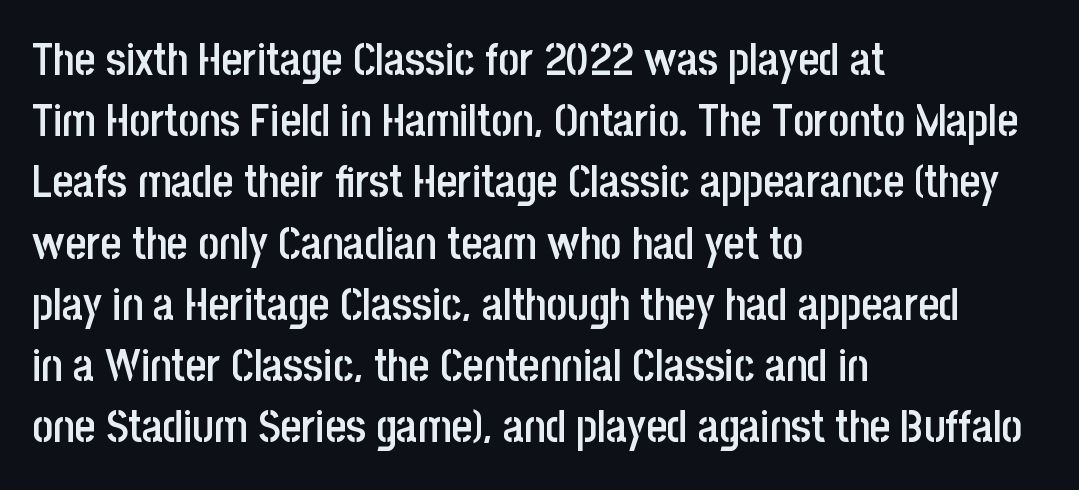
{"serif": "no", "italic": "no", "bold": "semi", "weight": "semibold", "width": "condensed", "stroke_contrast": "low", "x_height": "large", "monospaced": "no", "underline": "no", "align": "left", "line_spacing": "normal", "line_spacing_ratio": 1.36, "letter_spacing": "normal", "letter_spacing_em": 0.0, "glyph_px": 45}
